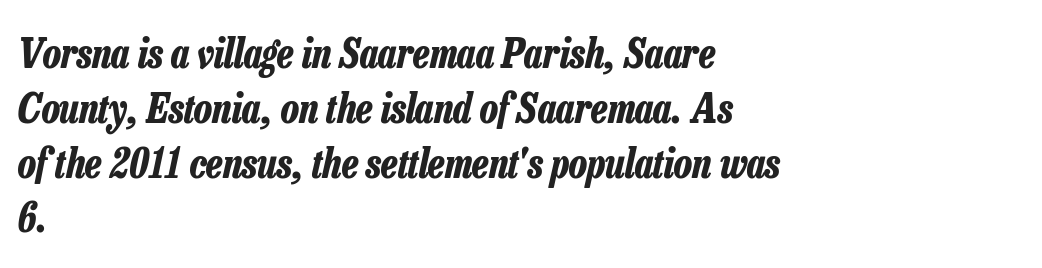
The image shows 40 px bold, condensed type, italic (leaning right); set left-aligned, normal line spacing (1.37x), normal letter spacing, not underlined; low stroke contrast and a medium x-height.
